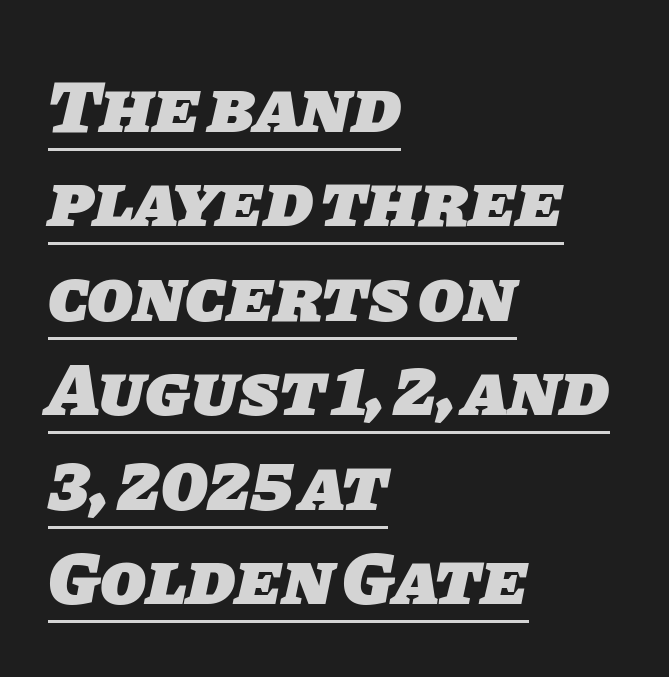
Q: Is the text bold? A: Yes.
Q: Is the typeface a serif or a sans-serif typeface? A: Serif.
Q: Is the text underlined? A: Yes.
Q: How is the paragraph aligned? A: Left-aligned.
Q: Is the spacing between letters normal or unusually wide? A: Normal.
Q: Is the spacing between lines tight, normal or loose? A: Normal.
Q: Width (condensed, normal, or wide)? A: Normal.
Q: Stroke contrast? A: Low.
Q: x-height? A: Large.
Q: Monospaced? A: No.
